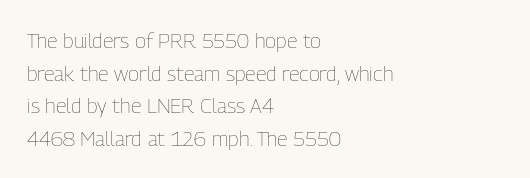
Q: Is the text bold? A: No.
Q: Is the text italic (slanted)? A: No, it is upright.
Q: Is the text underlined? A: No.
Q: How is the paragraph aligned? A: Left-aligned.
Q: Is the spacing between letters normal or unusually wide? A: Normal.
Q: Is the spacing between lines tight, normal or loose? A: Normal.
